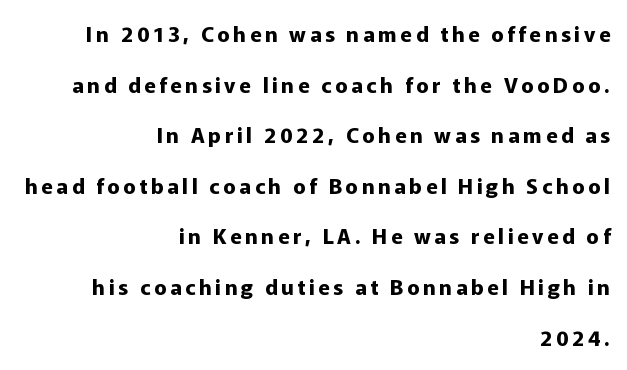
{"italic": "no", "bold": "yes", "underline": "no", "align": "right", "line_spacing": "loose", "line_spacing_ratio": 2.41, "glyph_px": 21}
